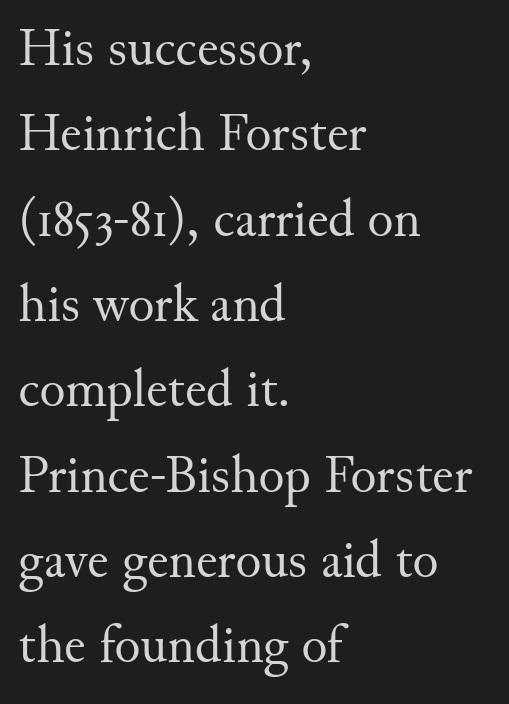
Every character sits straight up, as roman type does. Typographically, this falls in the serif category. The zone under the glyphs is completely vacant. The typeface has the unassuming heft of standard copy or less. The rendering keeps characters at their native spacing.
